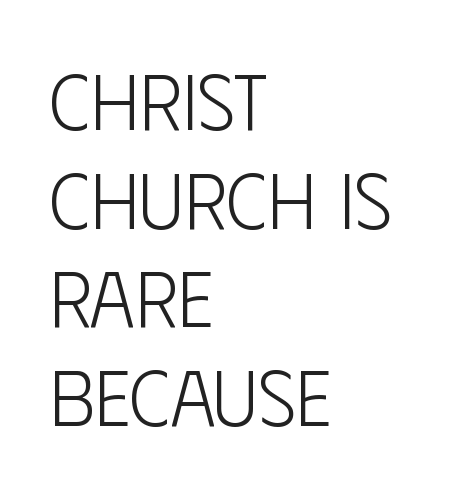
The image shows 79 px light, condensed sans-serif type, upright; set left-aligned, normal line spacing (1.25x), normal letter spacing, not underlined; low stroke contrast and a large x-height.
